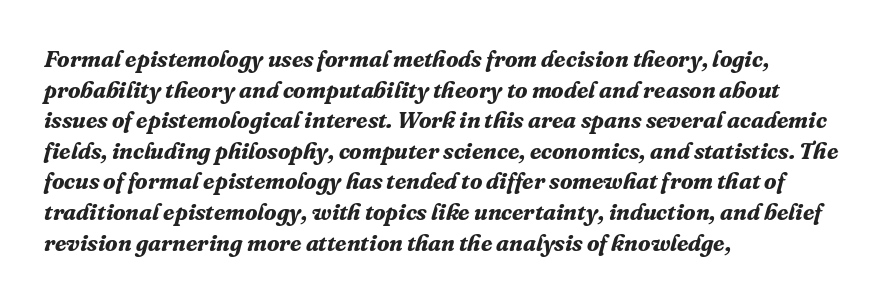
The image shows 23 px bold type, italic (leaning right); set left-aligned, normal line spacing (1.33x), normal letter spacing, not underlined.
